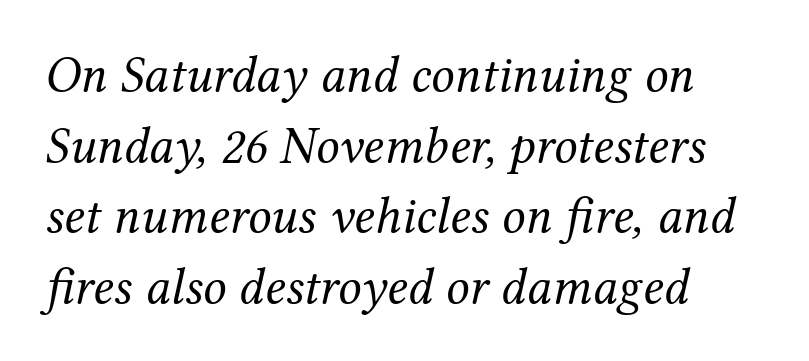
The tracking reads as untouched default to a designer's eye. Lines of text with bare space underneath. Notice how descenders clear the ascenders below comfortably — that's standard leading. A typesetter would call this proportional, since set widths differ per character.
